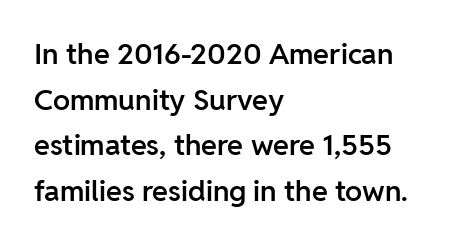
Q: Is the text bold? A: Semi-bold.
Q: Is the text italic (slanted)? A: No, it is upright.
Q: Is the typeface a serif or a sans-serif typeface? A: Sans-serif.
Q: Is the text underlined? A: No.
Q: How is the paragraph aligned? A: Left-aligned.
Q: Is the spacing between letters normal or unusually wide? A: Normal.
Q: Is the spacing between lines tight, normal or loose? A: Normal.
Q: Width (condensed, normal, or wide)? A: Normal.
Q: Stroke contrast? A: Low.
Q: x-height? A: Medium.
Q: Monospaced? A: No.
